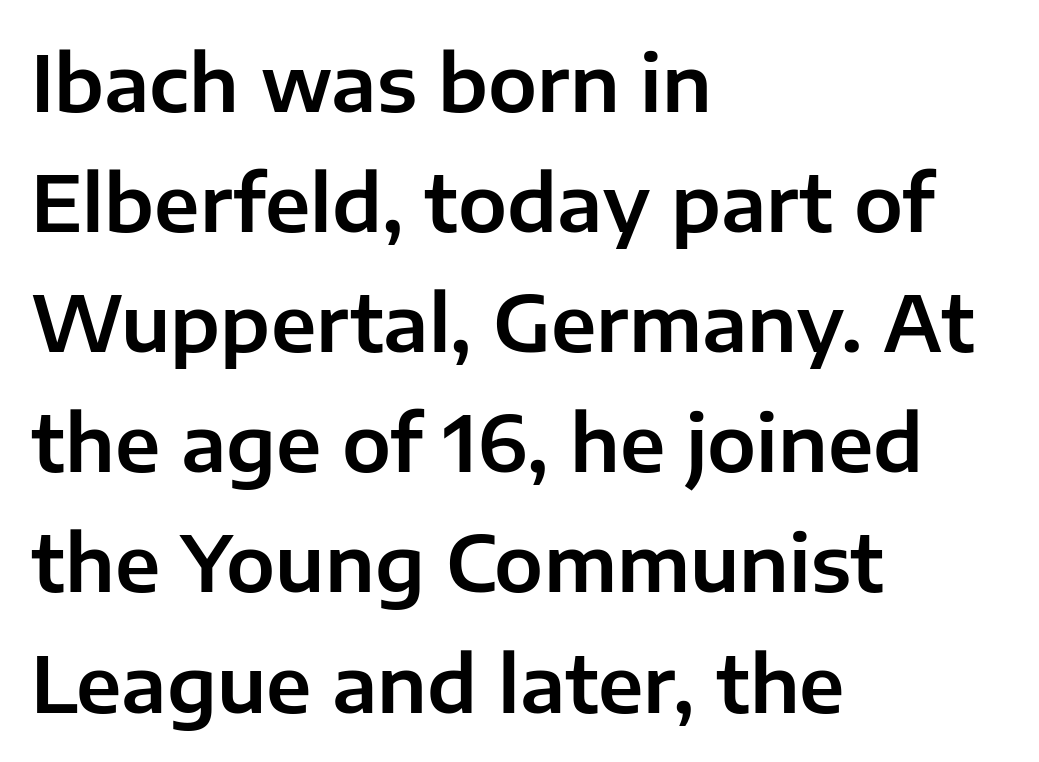
The lines are quadded left. Look at the bottom of the vertical strokes: they stop flat, with no serifs. Type without underlining. Unlike italic type, these characters show no tilt at all.
